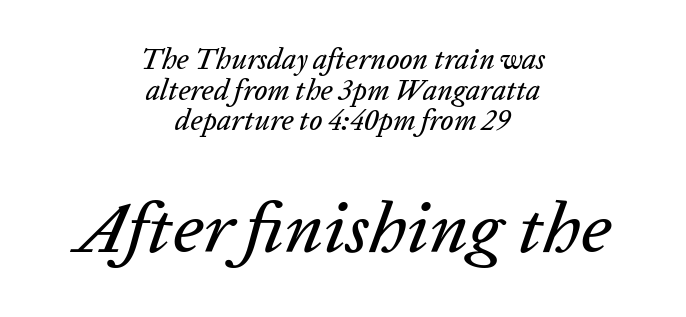
Visually, the bottom section dominates because its glyphs are scaled up. Words float on clear page, feet unadorned. The rendering uses a small line-height, squeezing the rows. Posture: slanted. Between one letter and the next there's only the usual sliver of space. Casual observation: everything's sitting right in the middle.
